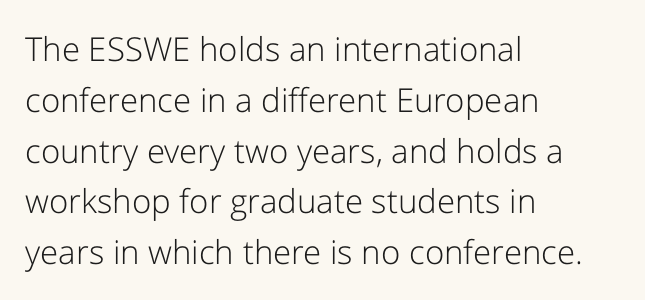
The typeface chosen for these lines omits serifs. In terms of leading, this rendering sits right in the middle. The letterforms sit shoulder to shoulder at normal distance. A student would call this left alignment; a typographer would say flush left, rag right. Note the varied advance widths — an 'i' is clearly narrower than an 'm'. No italicization has been applied; the sample stays upright.
